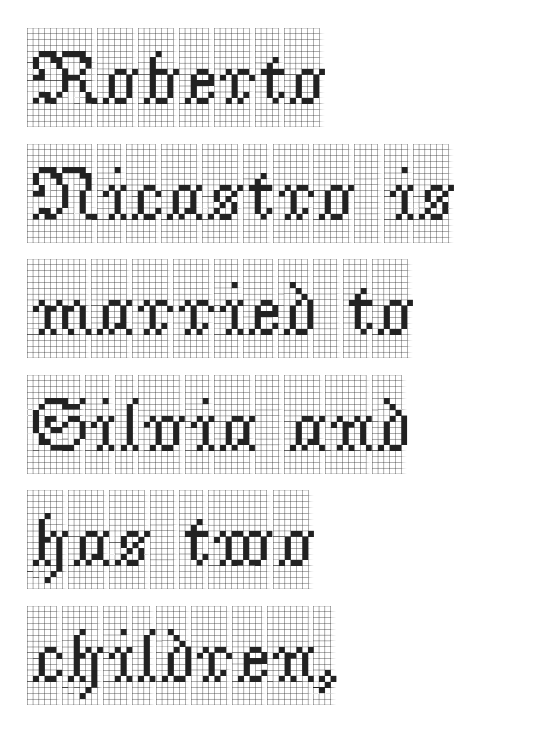
The image shows 76 px condensed serif type, upright; set left-aligned, normal line spacing (1.52x), normal letter spacing, not underlined; a large x-height.
